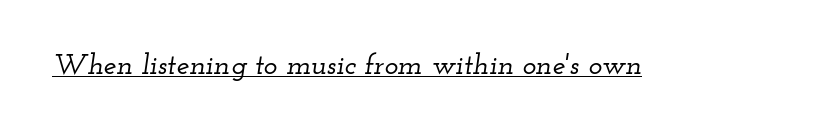
Q: Is the text italic (slanted)? A: Yes, it leans right by about 12 degrees.
Q: Is the typeface a serif or a sans-serif typeface? A: Serif.
Q: Is the text underlined? A: Yes.
Q: Is the spacing between letters normal or unusually wide? A: Normal.
Q: Width (condensed, normal, or wide)? A: Wide.
Q: Stroke contrast? A: Low.
Q: x-height? A: Small.
Q: Monospaced? A: No.
